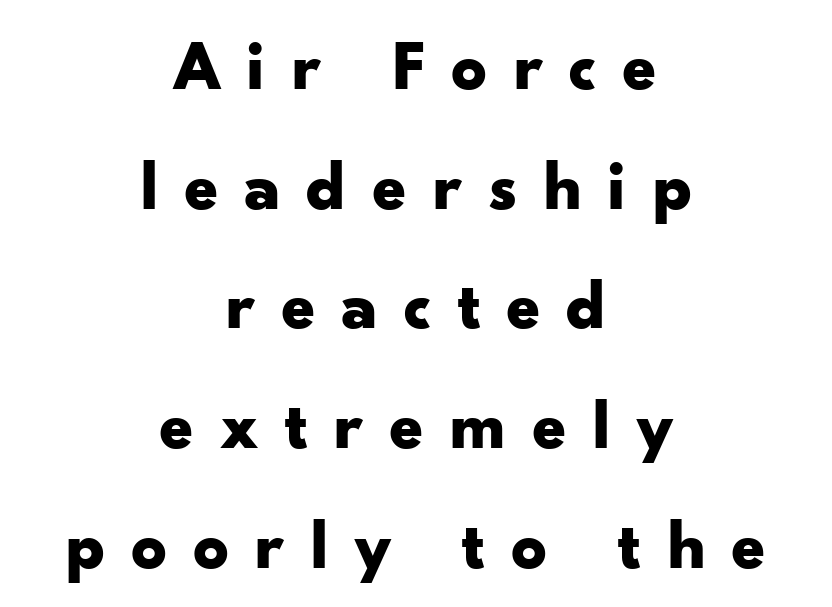
Q: Is the text bold? A: Yes.
Q: Is the text italic (slanted)? A: No, it is upright.
Q: Is the typeface a serif or a sans-serif typeface? A: Sans-serif.
Q: Is the text underlined? A: No.
Q: How is the paragraph aligned? A: Centered.
Q: Is the spacing between letters normal or unusually wide? A: Unusually wide.
Q: Width (condensed, normal, or wide)? A: Wide.
Q: Stroke contrast? A: Low.
Q: x-height? A: Small.
Q: Monospaced? A: No.
